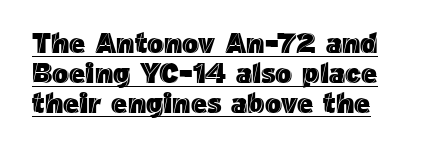
The image shows 28 px text type, upright; set left-aligned, tight line spacing (1.07x), normal letter spacing, underlined; a medium x-height.
